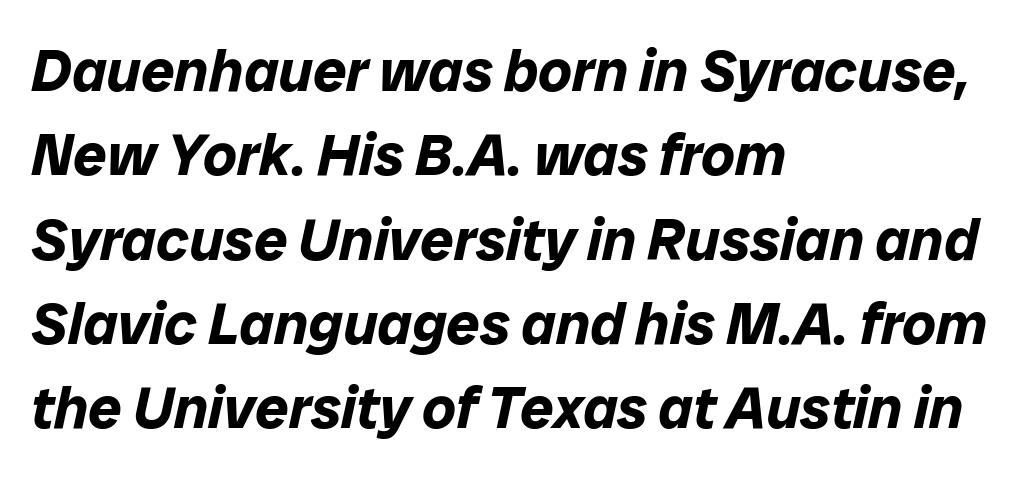
Q: Is the text bold? A: Yes.
Q: Is the text italic (slanted)? A: Yes, it leans right by about 12 degrees.
Q: Is the text underlined? A: No.
Q: How is the paragraph aligned? A: Left-aligned.
Q: Is the spacing between letters normal or unusually wide? A: Normal.
Q: Is the spacing between lines tight, normal or loose? A: Normal.
Q: Width (condensed, normal, or wide)? A: Normal.
Q: Stroke contrast? A: Low.
Q: x-height? A: Medium.
Q: Monospaced? A: No.
